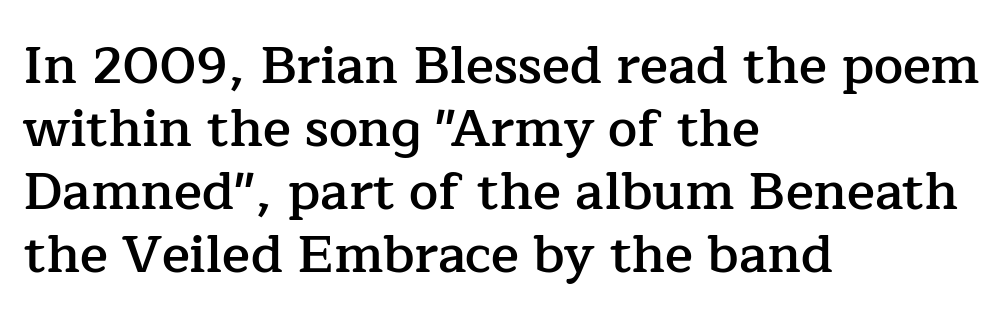
Every stem runs plumb, perpendicular to the baseline. Here the designer chose a conventional face with non-uniform glyph widths. Does extra space separate the letters? No, they use regular spacing. Examine the stroke ends and you'll spot serifs.
